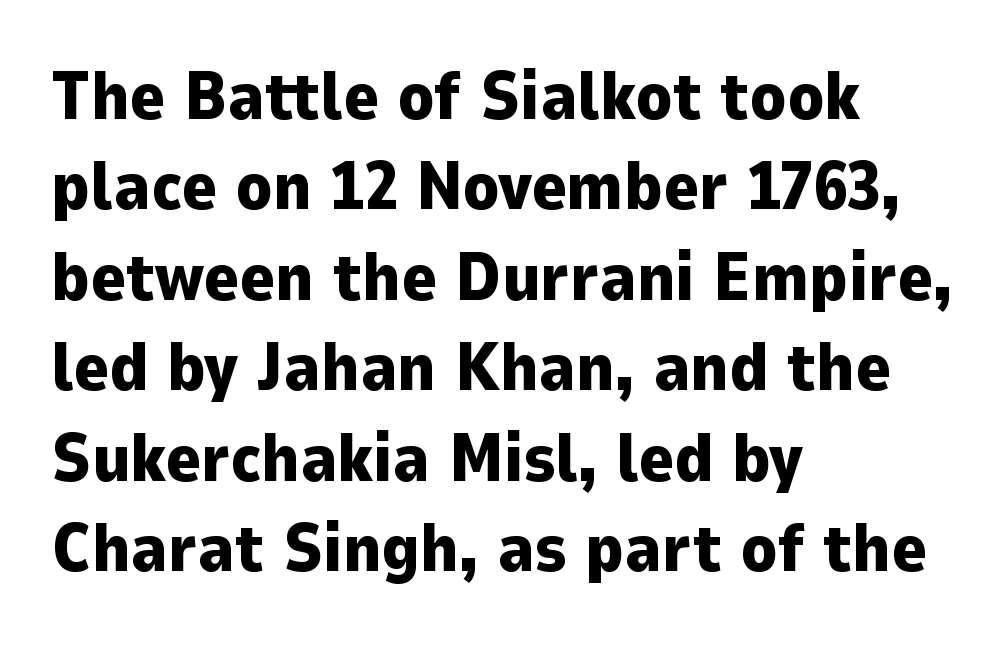
{"serif": "no", "italic": "no", "bold": "yes", "weight": "heavy", "width": "normal", "stroke_contrast": "low", "x_height": "medium", "monospaced": "no", "underline": "no", "align": "left", "line_spacing": "normal", "line_spacing_ratio": 1.35, "letter_spacing": "normal", "letter_spacing_em": 0.0, "glyph_px": 67}
